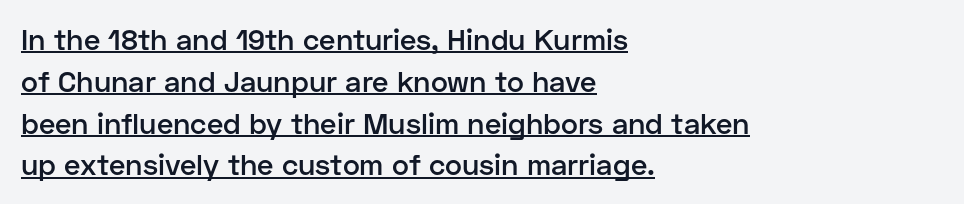
Q: Is the text bold? A: Semi-bold.
Q: Is the text italic (slanted)? A: No, it is upright.
Q: Is the typeface a serif or a sans-serif typeface? A: Sans-serif.
Q: Is the text underlined? A: Yes.
Q: How is the paragraph aligned? A: Left-aligned.
Q: Is the spacing between letters normal or unusually wide? A: Normal.
Q: Is the spacing between lines tight, normal or loose? A: Normal.
Q: Width (condensed, normal, or wide)? A: Normal.
Q: Stroke contrast? A: Low.
Q: x-height? A: Medium.
Q: Monospaced? A: No.
